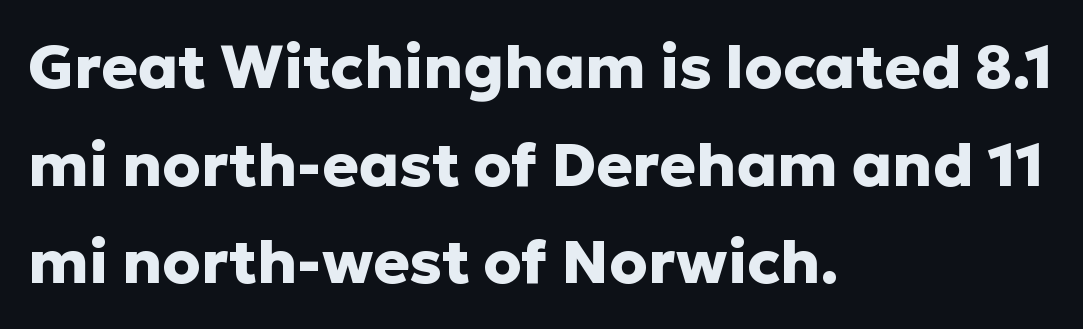
The image shows 61 px heavy sans-serif type, upright; set left-aligned, normal line spacing (1.6x), normal letter spacing, not underlined; low stroke contrast and a medium x-height.
